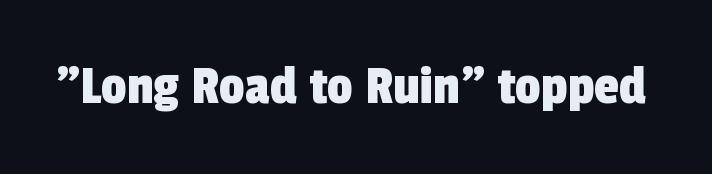
{"serif": "no", "width": "condensed", "x_height": "medium", "monospaced": "no", "underline": "no", "letter_spacing": "normal", "letter_spacing_em": 0.0, "glyph_px": 57}
